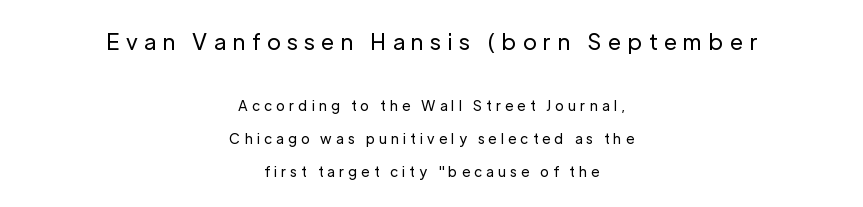
The image shows 22 px text type, upright; set centered, loose line spacing (2.36x), unusually wide letter spacing (+0.31 em), not underlined; the first (top) block is 1.57x larger.
